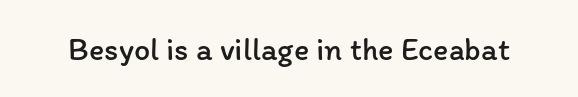
Here the designer chose a conventional face with non-uniform glyph widths. The passage shown is not underscored anywhere. Nothing heavy about these letters — not bold at all. The lettering stays uniformly vertical, giving the passage a roman look. The type is set solid horizontally, with unmodified tracking.
